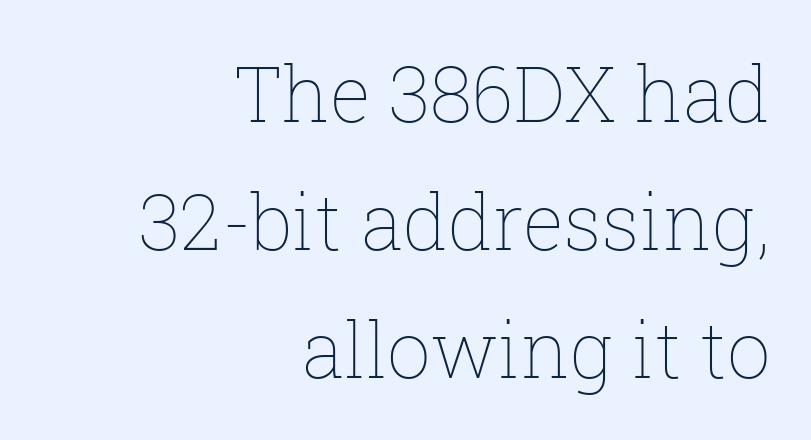
{"italic": "no", "bold": "no", "weight": "thin", "width": "normal", "stroke_contrast": "low", "x_height": "medium", "monospaced": "no", "underline": "no", "align": "right", "line_spacing": "normal", "line_spacing_ratio": 1.66, "letter_spacing": "normal", "letter_spacing_em": 0.0, "glyph_px": 77}
